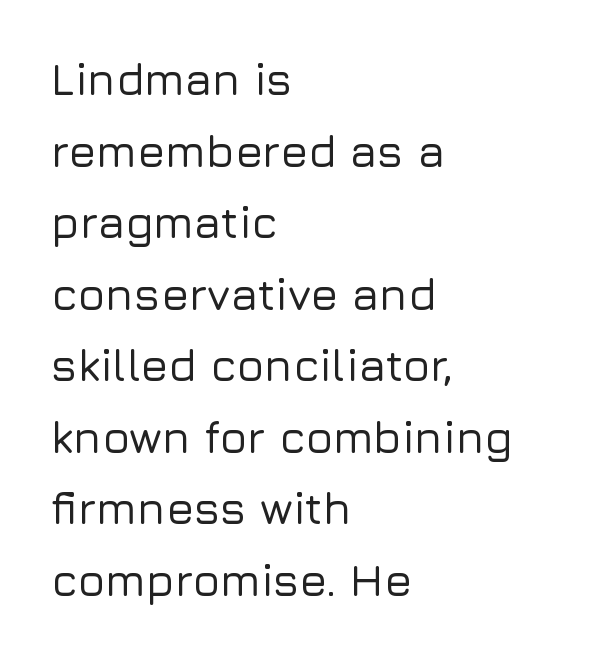
{"serif": "no", "italic": "no", "width": "normal", "stroke_contrast": "low", "x_height": "medium", "monospaced": "no", "underline": "no", "align": "left", "line_spacing": "normal", "line_spacing_ratio": 1.59, "letter_spacing": "normal", "letter_spacing_em": 0.0, "glyph_px": 45}
